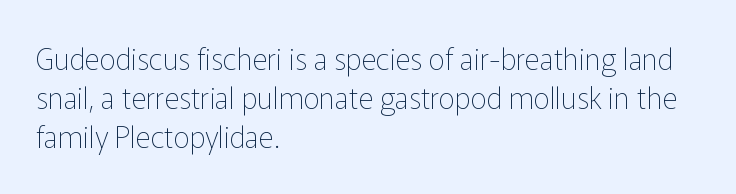
{"serif": "no", "italic": "no", "bold": "no", "weight": "thin", "width": "normal", "stroke_contrast": "low", "x_height": "medium", "monospaced": "no", "underline": "no", "align": "left", "line_spacing": "normal", "line_spacing_ratio": 1.35, "letter_spacing": "normal", "letter_spacing_em": 0.0, "glyph_px": 29}
